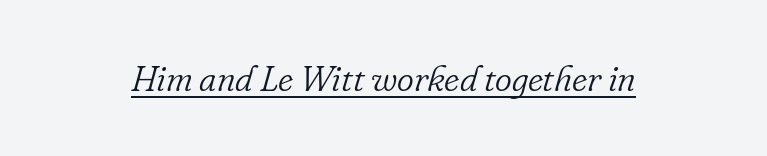
{"serif": "yes", "italic": "yes", "lean": "right", "slant_degrees": 16, "bold": "no", "weight": "light", "width": "normal", "stroke_contrast": "low", "x_height": "small", "monospaced": "no", "underline": "yes", "letter_spacing": "normal", "letter_spacing_em": 0.0, "glyph_px": 36}
